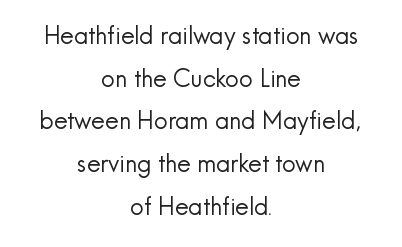
{"italic": "no", "bold": "no", "underline": "no", "align": "center", "line_spacing_ratio": 1.78, "letter_spacing": "normal", "letter_spacing_em": 0.0, "glyph_px": 24}
